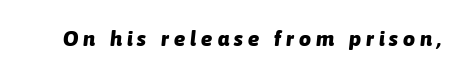
{"italic": "yes", "lean": "right", "slant_degrees": 6, "bold": "yes", "underline": "no", "letter_spacing": "wide", "letter_spacing_em": 0.24, "glyph_px": 21}
